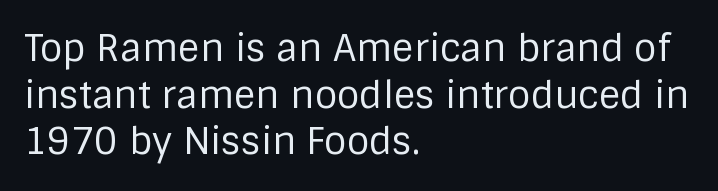
The image shows 37 px regular-weight sans-serif type, upright; set left-aligned, normal line spacing (1.26x), normal letter spacing, not underlined; low stroke contrast and a large x-height.
